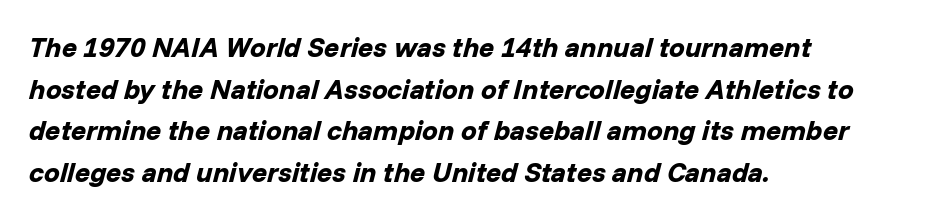
The image shows 28 px bold type, italic (leaning right); set left-aligned, normal line spacing (1.49x), normal letter spacing, not underlined; low stroke contrast and a medium x-height.
